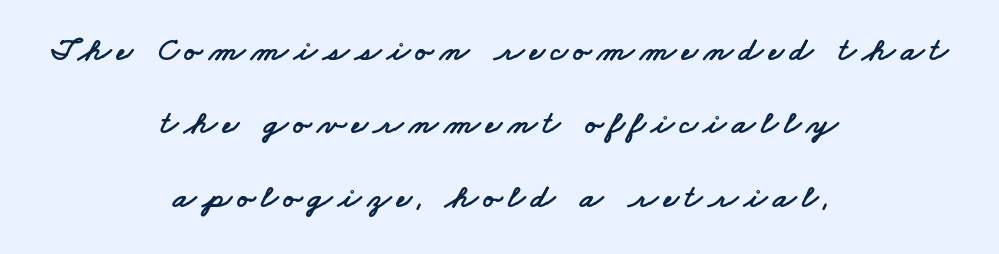
{"serif": "no", "width": "wide", "stroke_contrast": "low", "x_height": "small", "monospaced": "no", "underline": "no", "align": "center", "line_spacing": "loose", "line_spacing_ratio": 2.16, "glyph_px": 34}
